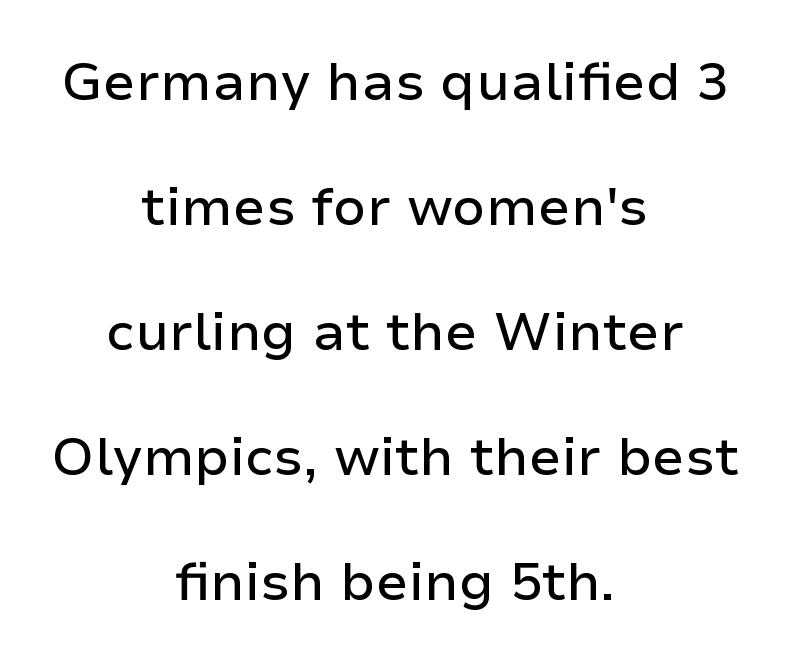
{"serif": "no", "italic": "no", "width": "normal", "stroke_contrast": "low", "x_height": "medium", "monospaced": "no", "underline": "no", "align": "center", "line_spacing": "loose", "line_spacing_ratio": 2.36, "letter_spacing": "normal", "letter_spacing_em": 0.0, "glyph_px": 53}
